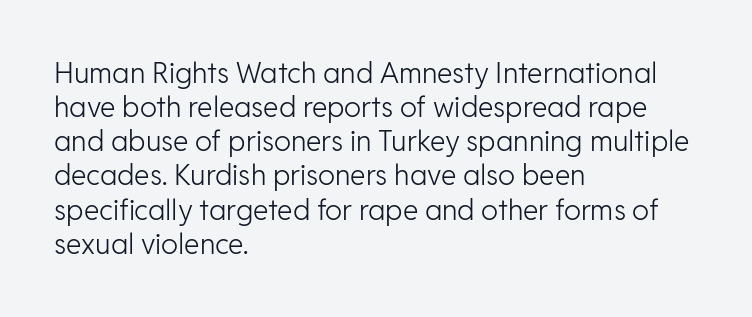
Q: Is the text bold? A: No.
Q: Is the text italic (slanted)? A: No, it is upright.
Q: Is the typeface a serif or a sans-serif typeface? A: Sans-serif.
Q: Is the text underlined? A: No.
Q: How is the paragraph aligned? A: Left-aligned.
Q: Is the spacing between letters normal or unusually wide? A: Normal.
Q: Width (condensed, normal, or wide)? A: Normal.
Q: Stroke contrast? A: Low.
Q: x-height? A: Medium.
Q: Monospaced? A: No.
